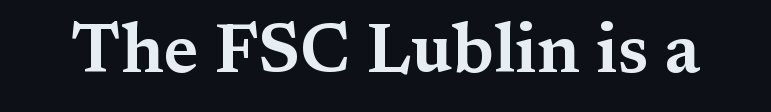
The specimen reads as upright at a glance. Yep, those are serifs on the letters. Descenders hang freely into open space. You could not count columns in this text — the font is proportionally spaced.
